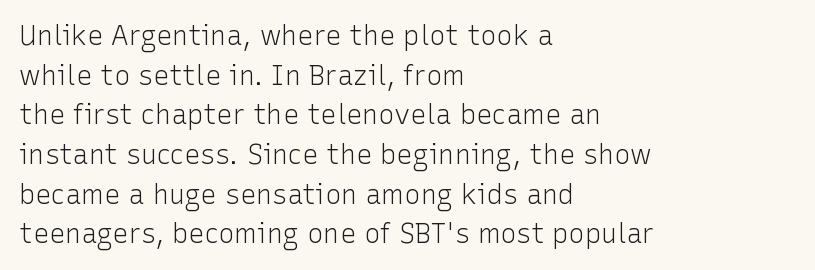
Q: Is the text bold? A: No.
Q: Is the text italic (slanted)? A: No, it is upright.
Q: Is the text underlined? A: No.
Q: How is the paragraph aligned? A: Left-aligned.
Q: Is the spacing between letters normal or unusually wide? A: Normal.
Q: Is the spacing between lines tight, normal or loose? A: Normal.
